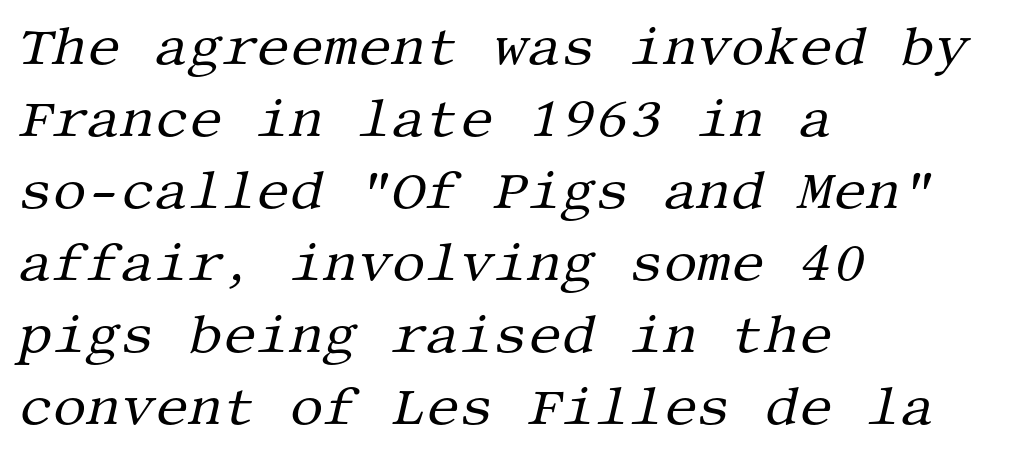
Q: Is the text bold? A: No.
Q: Is the text italic (slanted)? A: Yes, it leans right by about 13 degrees.
Q: Is the typeface a serif or a sans-serif typeface? A: Serif.
Q: Is the text underlined? A: No.
Q: How is the paragraph aligned? A: Left-aligned.
Q: Is the spacing between letters normal or unusually wide? A: Normal.
Q: Is the spacing between lines tight, normal or loose? A: Normal.
Q: Width (condensed, normal, or wide)? A: Normal.
Q: Stroke contrast? A: Medium.
Q: x-height? A: Large.
